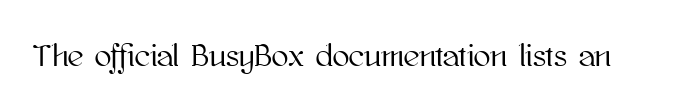
The strip under each line holds only bare page. The passage shown is typed in a proportional face where columns would drift. Upright lettering throughout. Nothing unusual about the tracking: characters are spaced as the font intends.
